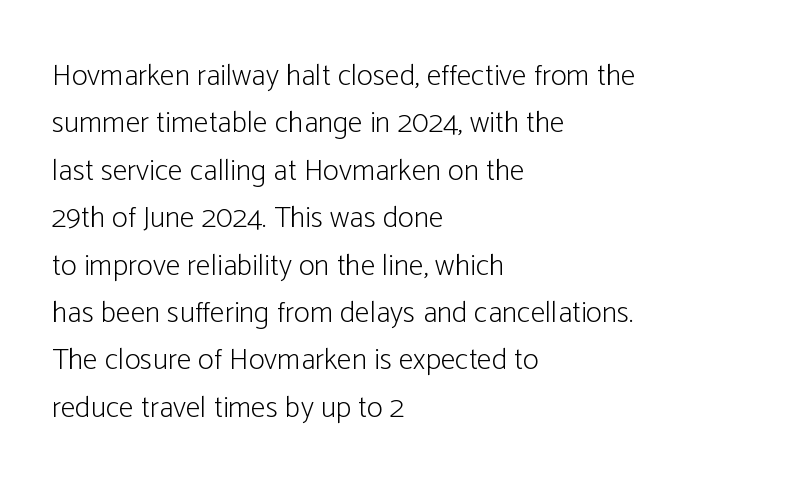
Check where the strokes stop: nothing finishes them off — pure sans. The baseline area is clear. Tall strokes in this sample are plumb rather than angled. Letters have the restrained weight of plain body copy at most. If you drew a ruler down the left edge, every line would touch it.
